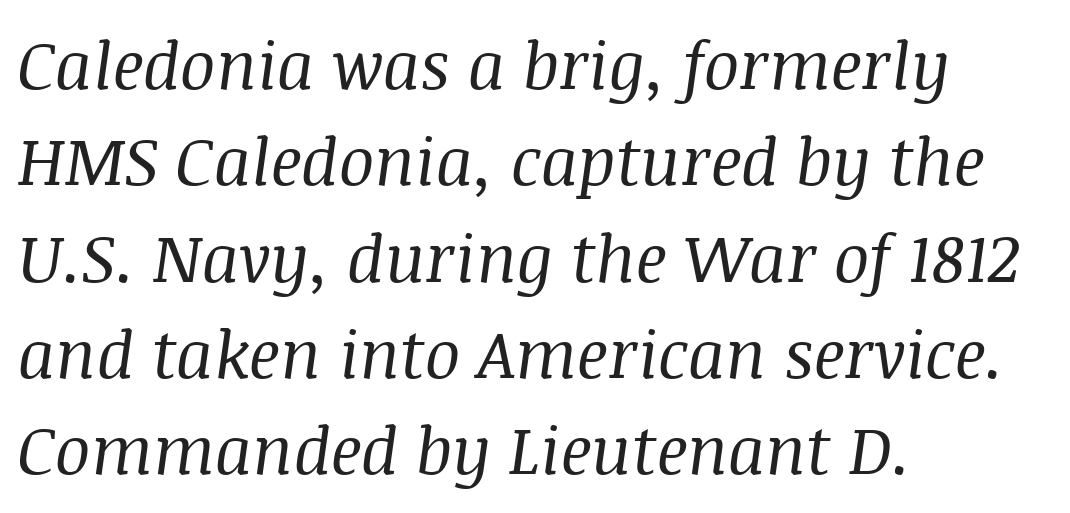
The image shows 66 px regular-weight serif type, italic (leaning right); set left-aligned, normal line spacing (1.46x), normal letter spacing, not underlined; medium stroke contrast and a large x-height.
